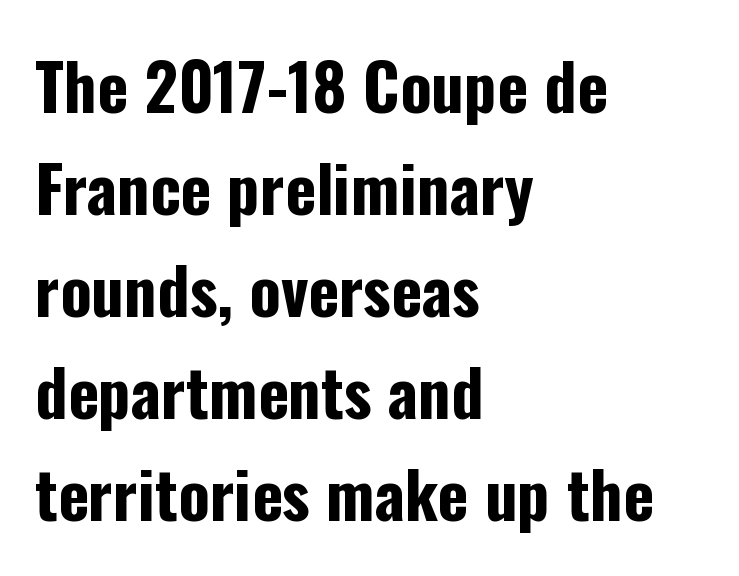
{"serif": "no", "italic": "no", "bold": "yes", "weight": "bold", "width": "condensed", "stroke_contrast": "low", "x_height": "medium", "monospaced": "no", "underline": "no", "align": "left", "line_spacing": "normal", "line_spacing_ratio": 1.57, "letter_spacing": "normal", "letter_spacing_em": 0.0, "glyph_px": 65}
